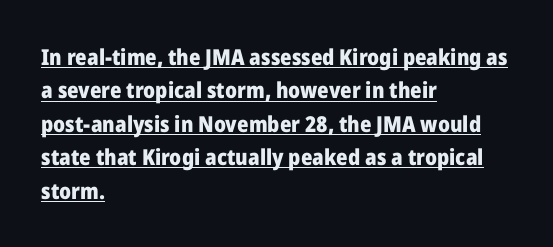
{"italic": "no", "bold": "yes", "underline": "yes", "align": "left", "line_spacing": "normal", "line_spacing_ratio": 1.52, "letter_spacing": "normal", "letter_spacing_em": 0.0, "glyph_px": 22}
